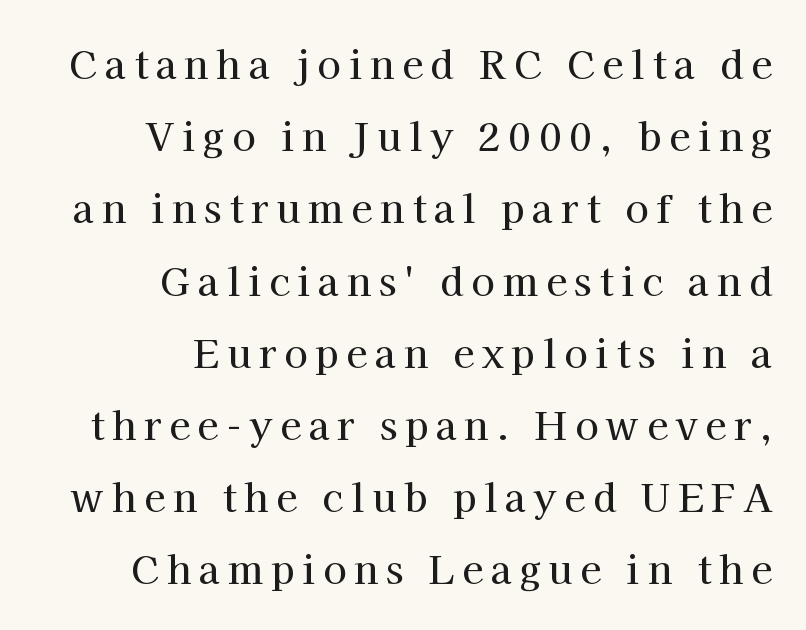
Q: Is the text italic (slanted)? A: No, it is upright.
Q: Is the typeface a serif or a sans-serif typeface? A: Serif.
Q: Is the text underlined? A: No.
Q: How is the paragraph aligned? A: Right-aligned.
Q: Is the spacing between letters normal or unusually wide? A: Unusually wide.
Q: Is the spacing between lines tight, normal or loose? A: Loose.
Q: Width (condensed, normal, or wide)? A: Normal.
Q: Stroke contrast? A: High.
Q: x-height? A: Medium.
Q: Monospaced? A: No.
